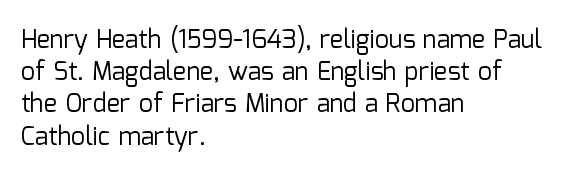
These lines keep a tight, regular rhythm from letter to letter. This sample is left-justified, so line endings fall wherever the words run out. The space between consecutive lines is moderate. Do the letters lean? They stand straight. The passage shown is not underscored anywhere. Stems and bowls with no extra thickness — not bold.
